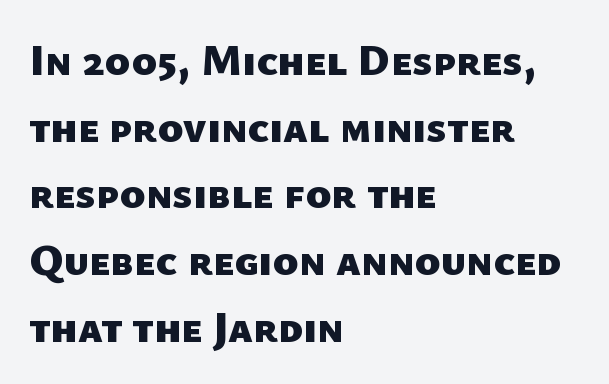
{"serif": "no", "bold": "yes", "weight": "heavy", "width": "normal", "stroke_contrast": "low", "x_height": "medium", "monospaced": "no", "underline": "no", "align": "left", "line_spacing": "normal", "line_spacing_ratio": 1.55, "letter_spacing": "normal", "letter_spacing_em": 0.0, "glyph_px": 43}
